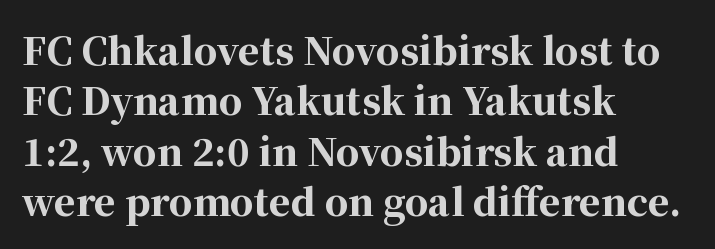
The line texture is even and compact thanks to regular tracking. The letters advance in unequal steps, a hallmark of proportional type. The setting favours the left margin, as ordinary paragraphs usually do. A typesetter would call this leading conventional body-copy spacing. Underline: absent.
